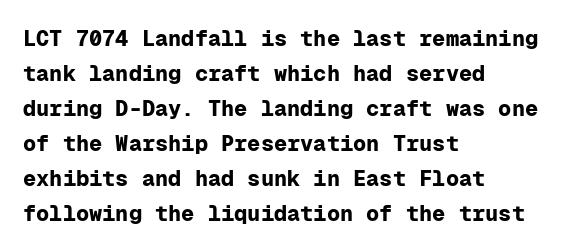
Q: Is the text bold? A: Yes.
Q: Is the text italic (slanted)? A: No, it is upright.
Q: Is the text underlined? A: No.
Q: How is the paragraph aligned? A: Left-aligned.
Q: Is the spacing between letters normal or unusually wide? A: Normal.
Q: Is the spacing between lines tight, normal or loose? A: Normal.
